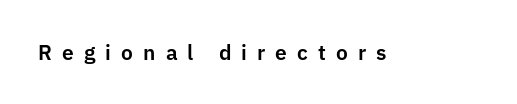
Any mark beneath the type? The region is blank. The type is letterspaced generously, with wide tracking. The letters stand straight up with perfectly vertical stems.
